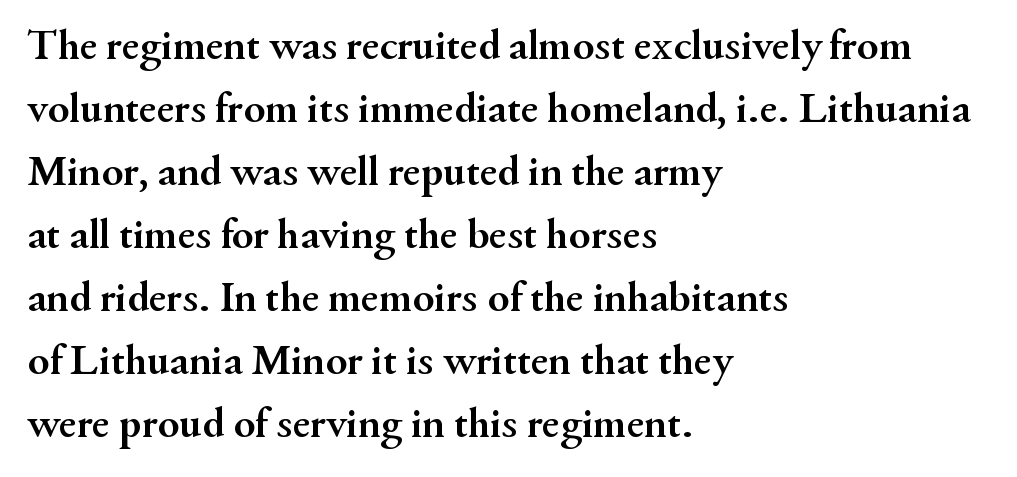
Each line starts at the same left margin while the right side varies. The rendering uses natural spacing where letterforms have individual widths. Honestly, there is no underline to notice here at all. Posture: upright roman.
